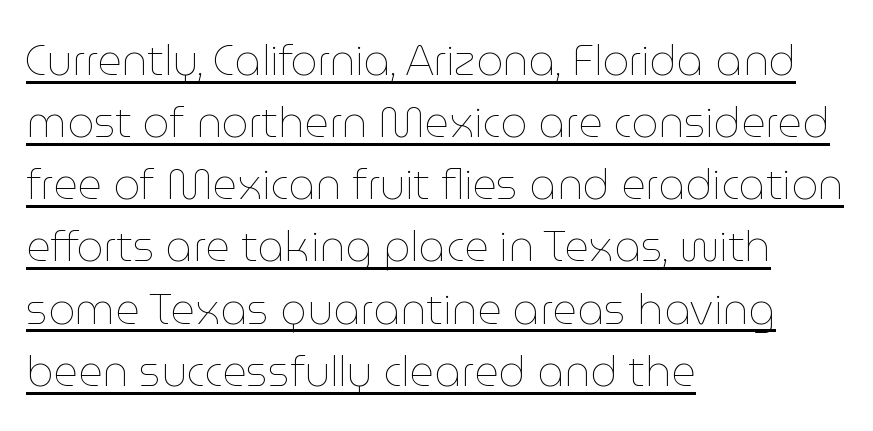
{"italic": "no", "bold": "no", "weight": "thin", "width": "normal", "stroke_contrast": "low", "x_height": "medium", "monospaced": "no", "underline": "yes", "align": "left", "line_spacing": "normal", "line_spacing_ratio": 1.48, "letter_spacing": "normal", "letter_spacing_em": 0.0, "glyph_px": 42}
